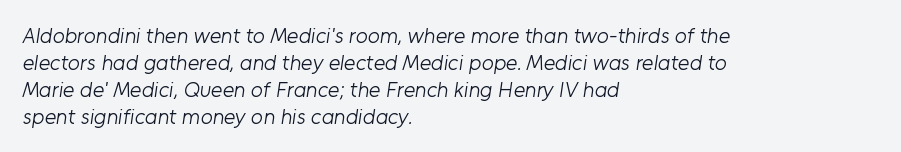
The image shows 22 px text type; set left-aligned, line spacing 1.22x, normal letter spacing, not underlined.
